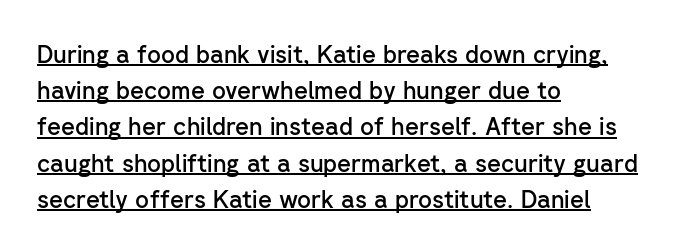
Leading: standard. Characters remain perfectly vertical along every line. Letter spacing: default. The rendering uses the underline text-decoration. Does the copy run flush right? No — it runs flush left.
